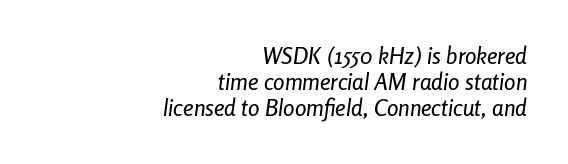
The image shows 23 px text type, italic (leaning right); set right-aligned, tight line spacing (1.14x), normal letter spacing, not underlined.
